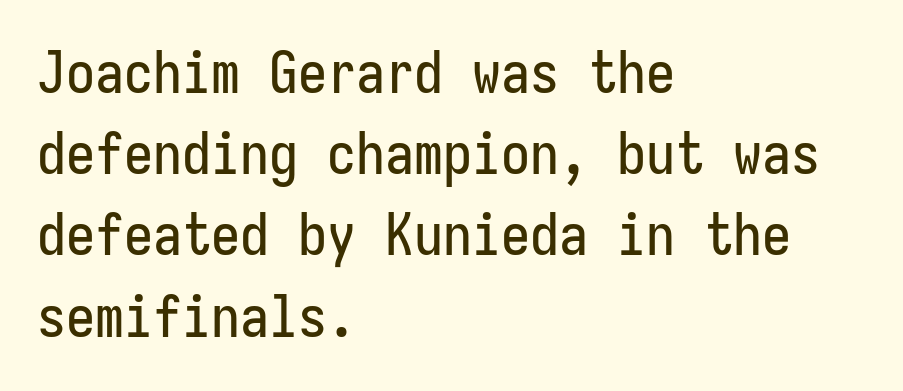
{"serif": "no", "italic": "no", "width": "condensed", "stroke_contrast": "low", "x_height": "medium", "underline": "no", "align": "left", "line_spacing": "normal", "line_spacing_ratio": 1.4, "letter_spacing": "normal", "letter_spacing_em": 0.0, "glyph_px": 58}
